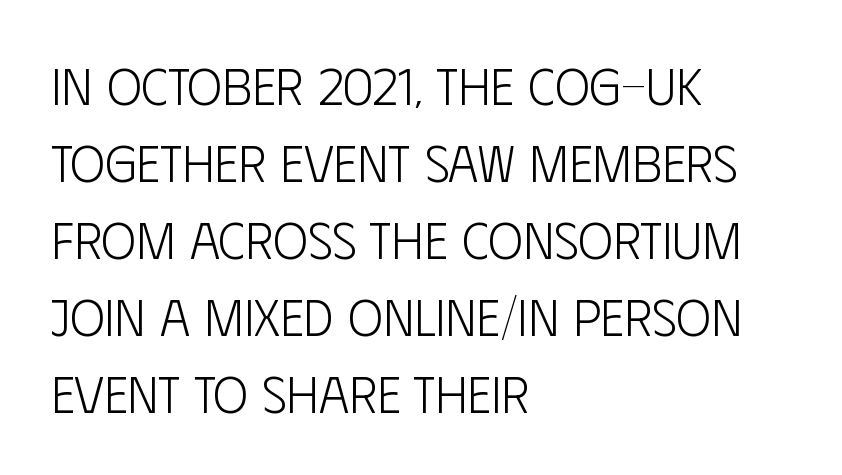
Clear beneath every line of the passage. In terms of leading, this rendering sits right in the middle. It's the straight-up-and-down kind of type. These lines stack with their left ends in a neat column.
